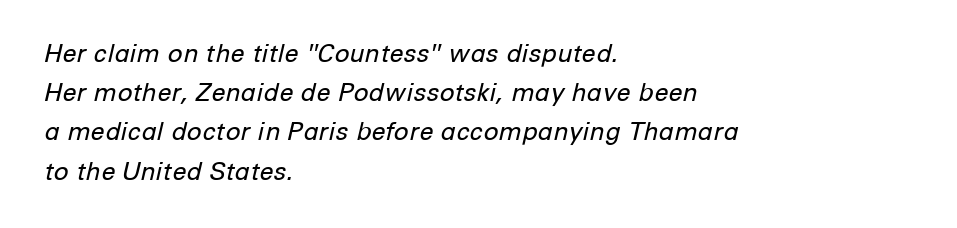
{"italic": "yes", "lean": "right", "slant_degrees": 12, "bold": "no", "underline": "no", "align": "left", "line_spacing": "normal", "line_spacing_ratio": 1.57, "letter_spacing": "normal", "letter_spacing_em": 0.0, "glyph_px": 25}
